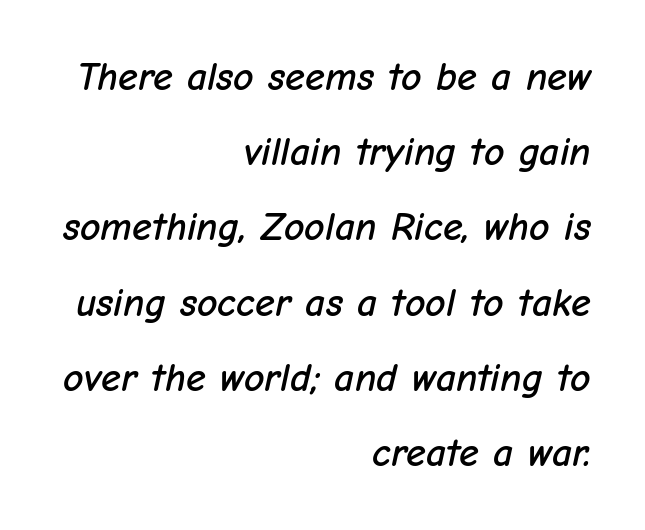
{"italic": "yes", "lean": "right", "slant_degrees": 12, "width": "normal", "stroke_contrast": "low", "x_height": "medium", "monospaced": "no", "underline": "no", "align": "right", "line_spacing_ratio": 1.88, "letter_spacing": "normal", "letter_spacing_em": 0.0, "glyph_px": 40}
